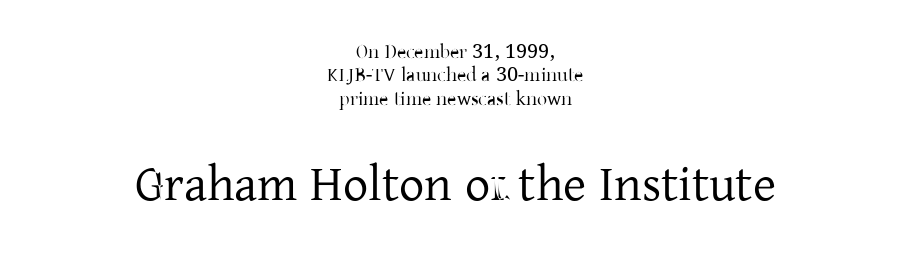
Q: Is the text bold? A: No.
Q: Is the text italic (slanted)? A: No, it is upright.
Q: Is the typeface a serif or a sans-serif typeface? A: Serif.
Q: Is the text underlined? A: No.
Q: How is the paragraph aligned? A: Centered.
Q: Is the spacing between letters normal or unusually wide? A: Normal.
Q: Which block of text is set in a larger size, the first (top) or the second (bottom)? A: The second (bottom) one.
Q: Width (condensed, normal, or wide)? A: Normal.
Q: Stroke contrast? A: Low.
Q: x-height? A: Medium.
Q: Monospaced? A: No.
